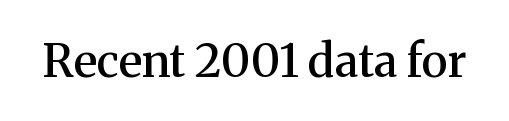
Q: Is the text bold? A: Semi-bold.
Q: Is the text italic (slanted)? A: No, it is upright.
Q: Is the typeface a serif or a sans-serif typeface? A: Serif.
Q: Is the text underlined? A: No.
Q: Is the spacing between letters normal or unusually wide? A: Normal.
Q: Width (condensed, normal, or wide)? A: Normal.
Q: Stroke contrast? A: Medium.
Q: x-height? A: Medium.
Q: Monospaced? A: No.
